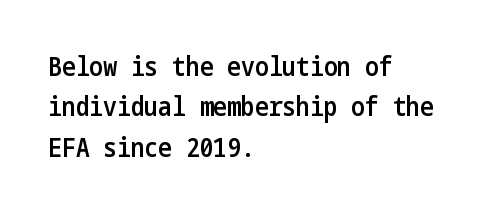
The image shows 26 px text type, upright; set left-aligned, normal line spacing (1.55x), normal letter spacing, not underlined.
